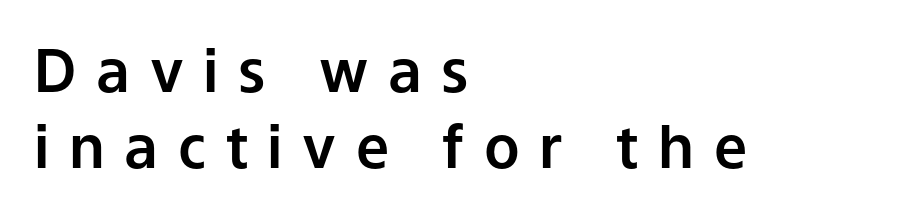
The image shows 59 px sans-serif type, upright; set left-aligned, normal line spacing (1.28x), unusually wide letter spacing (+0.33 em), not underlined; low stroke contrast and a medium x-height.
